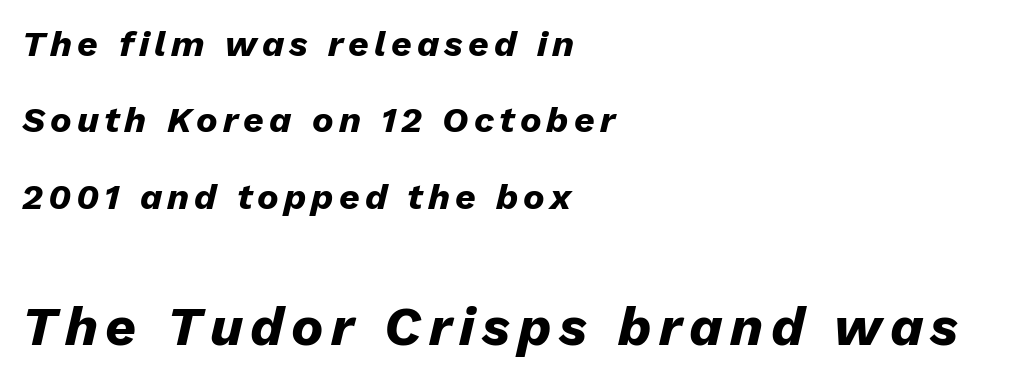
The image shows 54 px heavy type, italic (leaning right); set left-aligned, loose line spacing (2.12x), not underlined; the second (bottom) block is 1.5x larger; low stroke contrast and a medium x-height.
